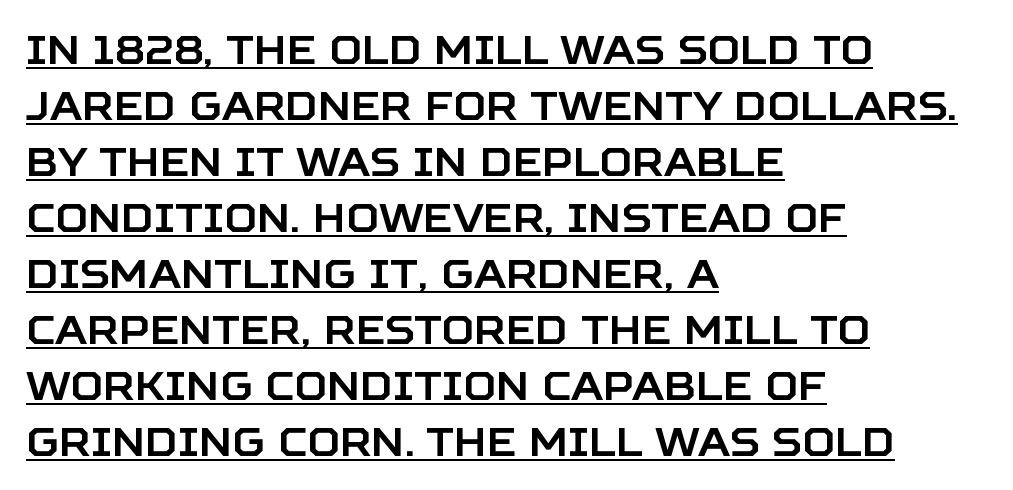
The image shows 40 px sans-serif type, upright; set left-aligned, normal line spacing (1.4x), normal letter spacing, underlined; low stroke contrast and a large x-height.
